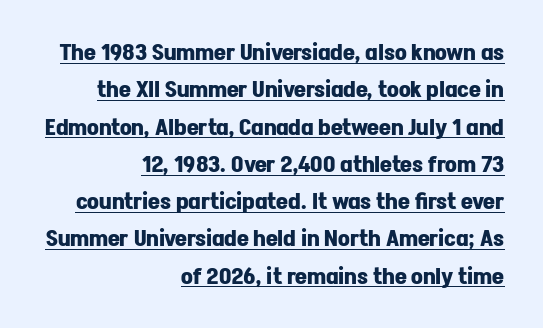
Q: Is the text bold? A: Yes.
Q: Is the text italic (slanted)? A: No, it is upright.
Q: Is the text underlined? A: Yes.
Q: How is the paragraph aligned? A: Right-aligned.
Q: Is the spacing between letters normal or unusually wide? A: Normal.
Q: Is the spacing between lines tight, normal or loose? A: Normal.
